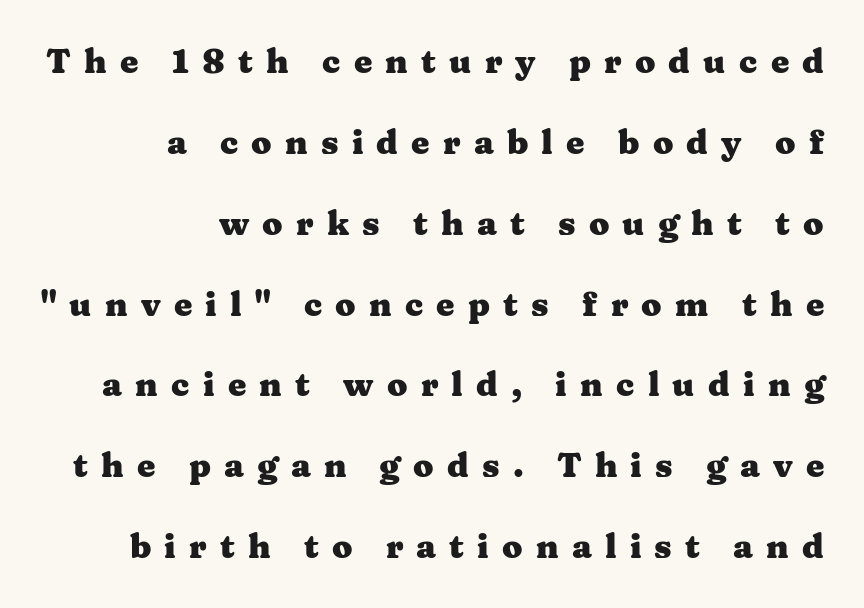
You'd pick this weight for a headline — it's a proper bold. Each line ends at the same right margin while the left side varies. The line texture is sparse and dotted thanks to wide tracking. Varying glyph widths throughout — classic text-font behaviour. This rendering employs a face with finishing strokes, i.e., a serif.
